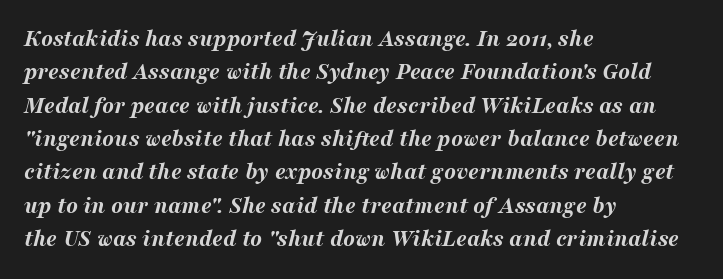
The image shows 24 px bold type, italic (leaning right); set left-aligned, normal line spacing (1.39x), normal letter spacing, not underlined.
